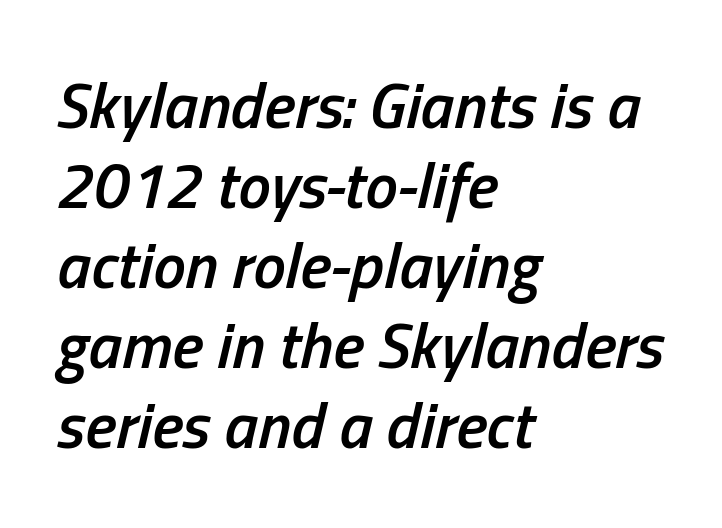
In CSS terms this would be text-align: left. Varying glyph widths throughout — classic text-font behaviour. Just letters on the line, the space beneath them empty. The specimen reads as italic at a glance.
